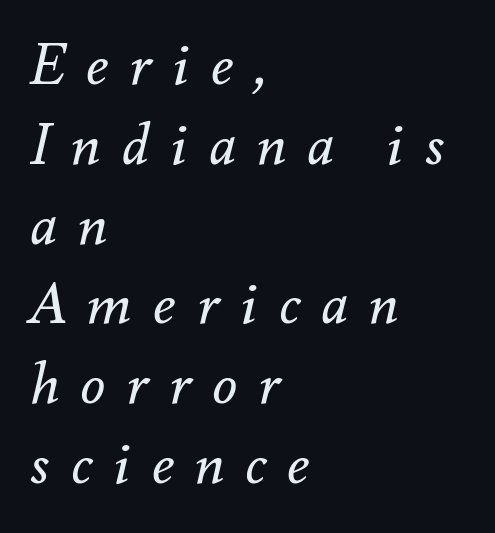
{"italic": "yes", "lean": "right", "slant_degrees": 12, "bold": "no", "weight": "regular", "width": "normal", "stroke_contrast": "medium", "x_height": "small", "monospaced": "no", "underline": "no", "align": "left", "line_spacing": "normal", "line_spacing_ratio": 1.4, "letter_spacing": "wide", "letter_spacing_em": 0.37, "glyph_px": 57}
